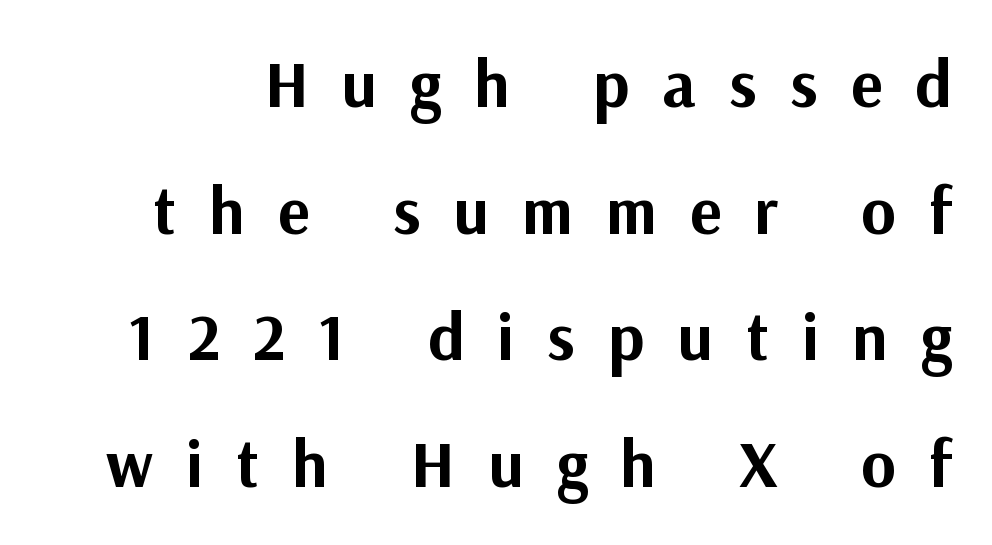
The image shows 67 px bold sans-serif type, upright; set line spacing 1.89x, unusually wide letter spacing (+0.49 em), not underlined; medium stroke contrast and a medium x-height.
